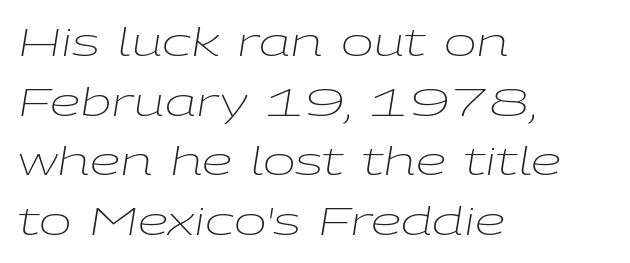
{"italic": "yes", "lean": "right", "slant_degrees": 9, "bold": "no", "weight": "light", "width": "wide", "stroke_contrast": "low", "x_height": "medium", "monospaced": "no", "underline": "no", "align": "left", "line_spacing": "normal", "line_spacing_ratio": 1.53, "letter_spacing": "normal", "letter_spacing_em": 0.0, "glyph_px": 39}
